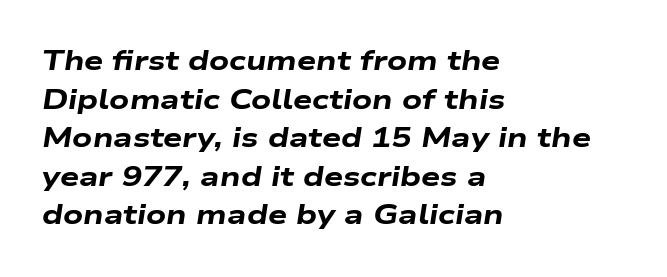
The image shows 27 px bold type, italic (leaning right); set left-aligned, normal line spacing (1.43x), normal letter spacing, not underlined.
